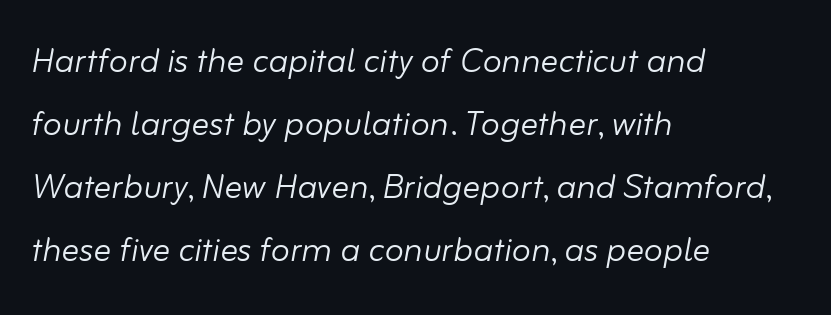
The image shows 44 px light type, italic (leaning right); set left-aligned, normal line spacing (1.43x), normal letter spacing, not underlined; low stroke contrast and a small x-height.
